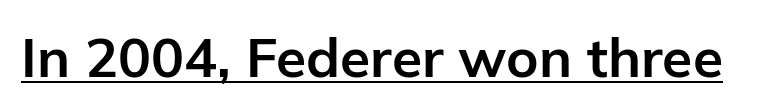
Q: Is the text bold? A: Yes.
Q: Is the text italic (slanted)? A: No, it is upright.
Q: Is the typeface a serif or a sans-serif typeface? A: Sans-serif.
Q: Is the text underlined? A: Yes.
Q: Is the spacing between letters normal or unusually wide? A: Normal.
Q: Width (condensed, normal, or wide)? A: Normal.
Q: Stroke contrast? A: Low.
Q: x-height? A: Medium.
Q: Monospaced? A: No.
